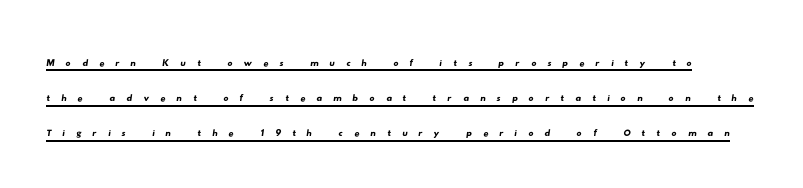
The image shows 25 px text type; set normal line spacing (1.41x), unusually wide letter spacing (+0.44 em), underlined.
